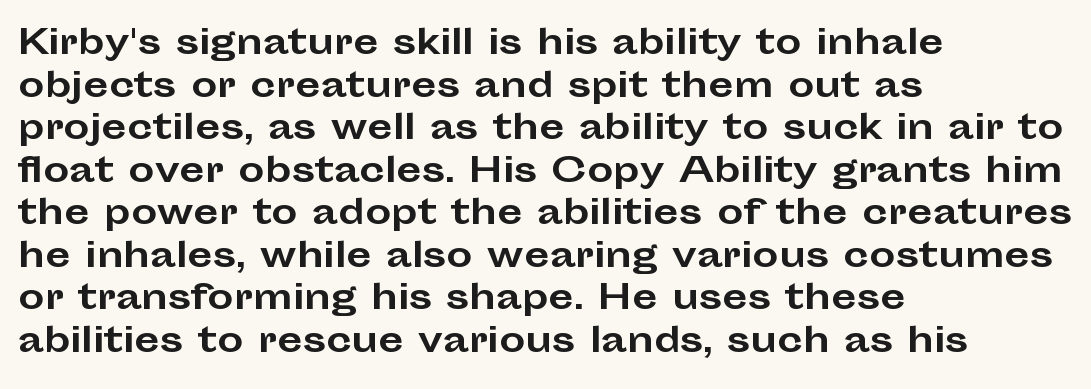
Q: Is the text bold? A: Yes.
Q: Is the text italic (slanted)? A: No, it is upright.
Q: Is the typeface a serif or a sans-serif typeface? A: Sans-serif.
Q: Is the text underlined? A: No.
Q: How is the paragraph aligned? A: Left-aligned.
Q: Is the spacing between letters normal or unusually wide? A: Normal.
Q: Is the spacing between lines tight, normal or loose? A: Normal.
Q: Width (condensed, normal, or wide)? A: Wide.
Q: Stroke contrast? A: Low.
Q: x-height? A: Medium.
Q: Monospaced? A: No.
